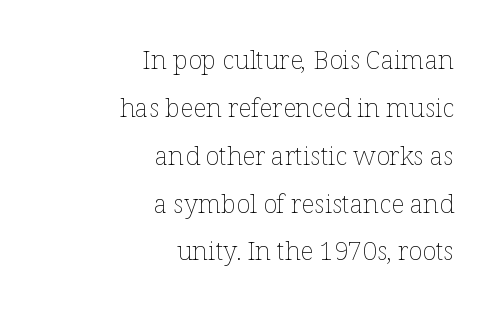
Ordinary non-slanted type is in use. Plain, unruled lines of type. A flush-right, rag-left setting is used for this passage. Default kerning and tracking; the words read as compact shapes.
